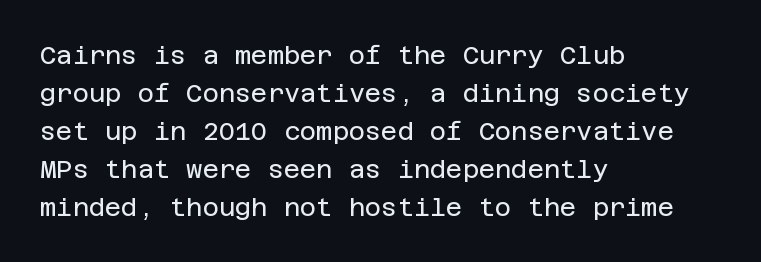
The font's upright variant was chosen for this text. The specimen omits any rule beneath the text block's lines. All the whitespace from short lines collects on the right. Tracking here is standard; glyphs follow each other at the usual distance.
